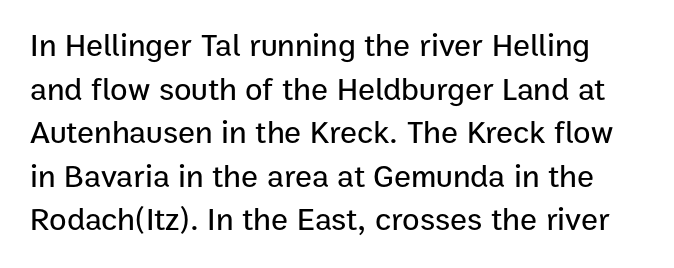
The specimen reads as upright at a glance. The string is rendered with underlining switched off. What's the leading like? Ordinary, nothing unusual. Examine the stroke ends and you'll find no serifs. Look at the tracking — it's just the regular setting, nothing added.
